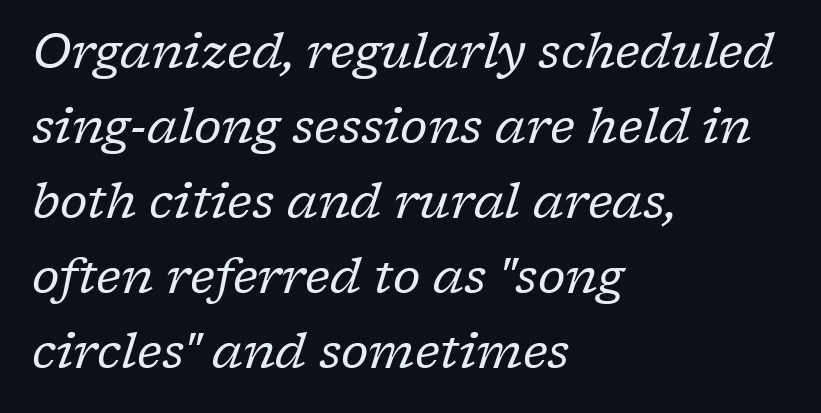
{"serif": "yes", "italic": "yes", "lean": "right", "slant_degrees": 17, "bold": "no", "weight": "regular", "width": "normal", "stroke_contrast": "low", "x_height": "medium", "monospaced": "no", "underline": "no", "align": "left", "line_spacing": "normal", "line_spacing_ratio": 1.56, "letter_spacing": "normal", "letter_spacing_em": 0.0, "glyph_px": 48}
